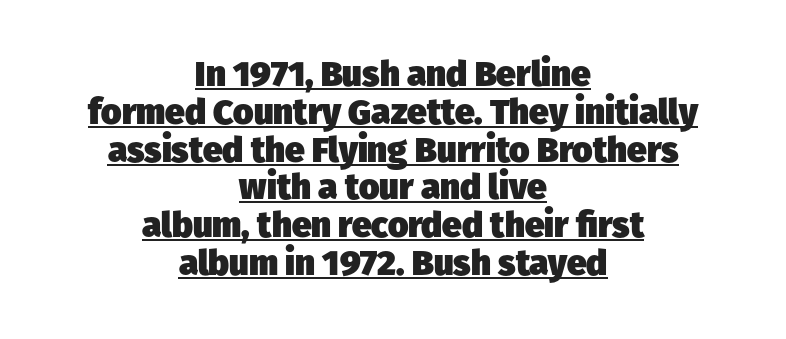
A typesetter would call this proportional, since set widths differ per character. Is the letter spacing exaggerated? No — it looks like the ordinary default. Pretty heavy lettering here — definitely bold. Regarding leading, the lines here are crowded together. Nope, no serifs anywhere on these letters. You can see a thin bar hugging the bottom of the glyphs.
